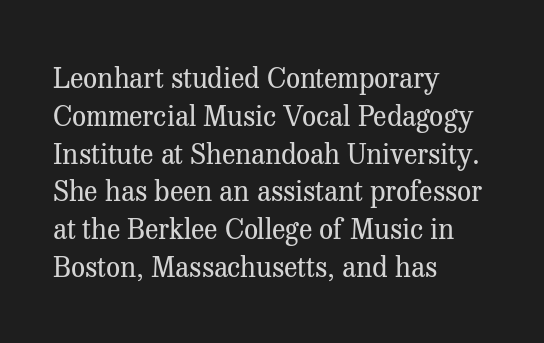
{"serif": "yes", "italic": "no", "bold": "no", "weight": "regular", "width": "normal", "stroke_contrast": "medium", "x_height": "medium", "monospaced": "no", "underline": "no", "align": "left", "line_spacing": "normal", "line_spacing_ratio": 1.35, "letter_spacing": "normal", "letter_spacing_em": 0.0, "glyph_px": 28}
